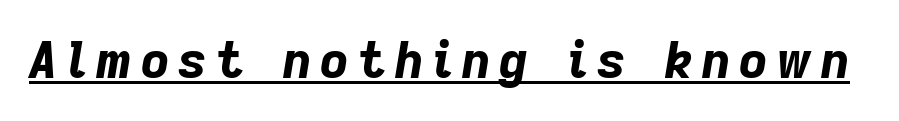
The image shows 50 px bold type, italic (leaning right); set underlined; low stroke contrast and a medium x-height.
